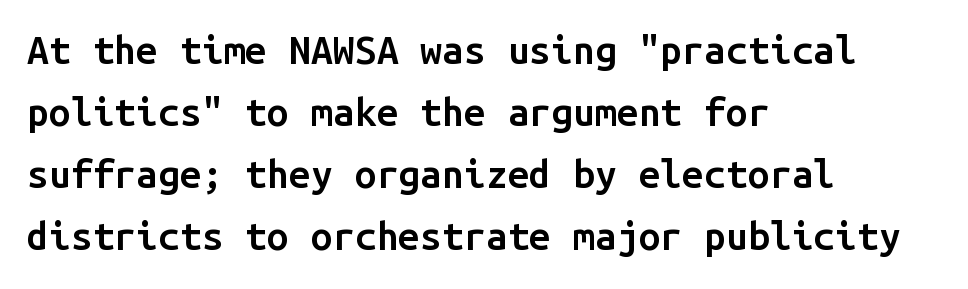
Fixed-width glyphs throughout — classic coding-font behaviour. Underlining? Definitely not there. Regarding serifs, this sample does without them. Interline gaps are of average width in this sample.
